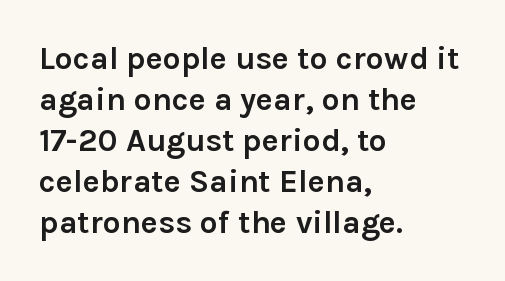
A normal amount of white space separates one row of letters from the next. A typesetter would mark this as roman, not italic. Looks like regular typesetting: each glyph gets only the width it needs. Which margin do the lines hug? The left one — the right edge is uneven.
